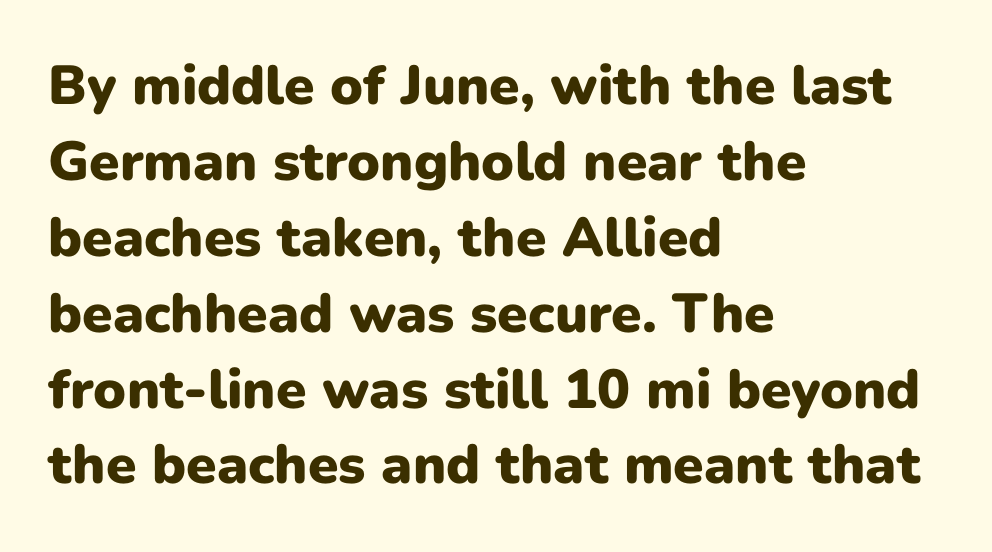
Q: Is the text bold? A: Yes.
Q: Is the text italic (slanted)? A: No, it is upright.
Q: Is the typeface a serif or a sans-serif typeface? A: Sans-serif.
Q: Is the text underlined? A: No.
Q: How is the paragraph aligned? A: Left-aligned.
Q: Is the spacing between letters normal or unusually wide? A: Normal.
Q: Is the spacing between lines tight, normal or loose? A: Normal.
Q: Width (condensed, normal, or wide)? A: Normal.
Q: Stroke contrast? A: Low.
Q: x-height? A: Medium.
Q: Monospaced? A: No.
